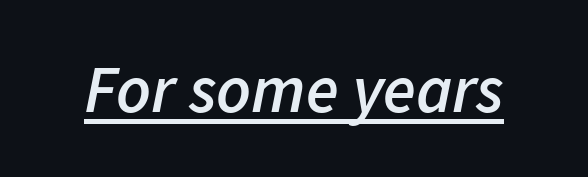
The image shows 67 px semibold type, italic (leaning right); set normal letter spacing, underlined; low stroke contrast and a medium x-height.
